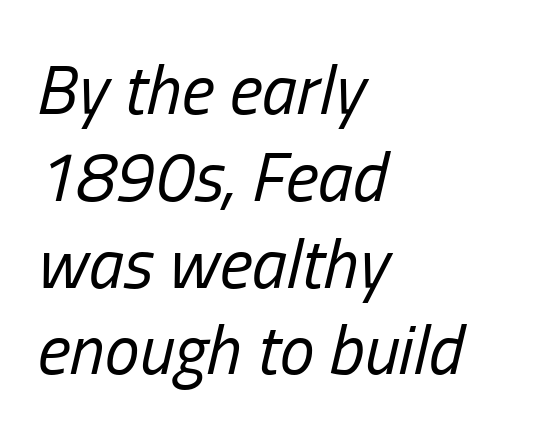
A bare baseline throughout the passage. In terms of posture, this sample is oblique. Letters have the restrained weight of plain body copy at most. The tracking reads as untouched default to a designer's eye.
